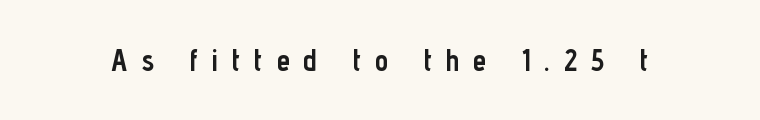
The image shows 30 px semibold, condensed sans-serif type, upright; set unusually wide letter spacing (+0.46 em), not underlined; low stroke contrast and a medium x-height.
